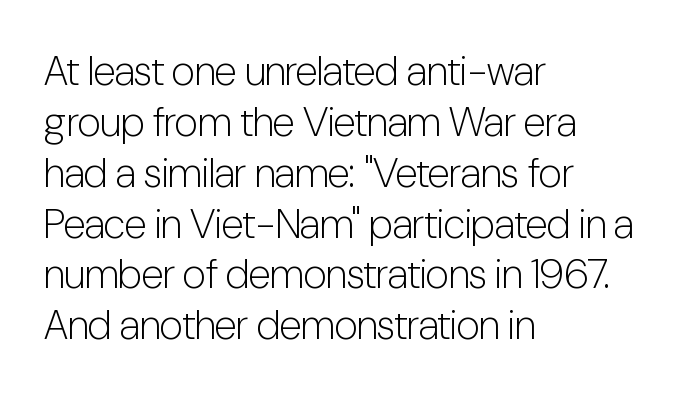
The image shows 41 px light, condensed sans-serif type, upright; set left-aligned, line spacing 1.24x, normal letter spacing, not underlined; low stroke contrast and a medium x-height.
